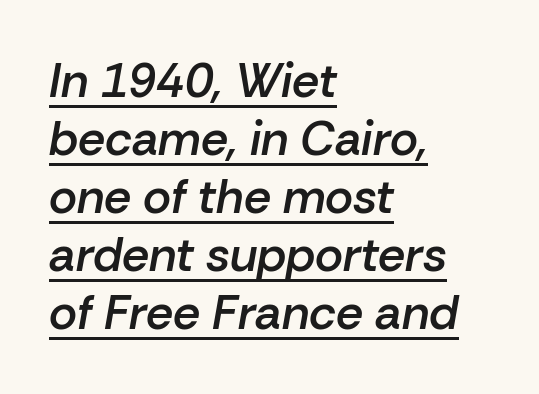
The image shows 48 px semibold type, italic (leaning right); set left-aligned, line spacing 1.21x, normal letter spacing, underlined; low stroke contrast and a medium x-height.
